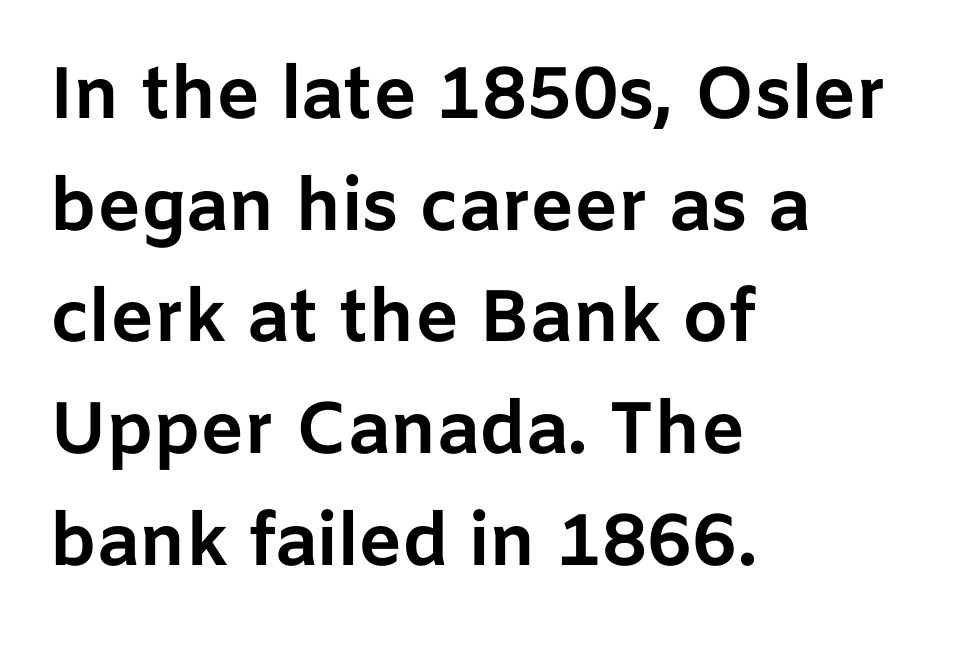
Q: Is the text bold? A: Yes.
Q: Is the text italic (slanted)? A: No, it is upright.
Q: Is the typeface a serif or a sans-serif typeface? A: Sans-serif.
Q: Is the text underlined? A: No.
Q: How is the paragraph aligned? A: Left-aligned.
Q: Is the spacing between letters normal or unusually wide? A: Normal.
Q: Is the spacing between lines tight, normal or loose? A: Normal.
Q: Width (condensed, normal, or wide)? A: Normal.
Q: Stroke contrast? A: Low.
Q: x-height? A: Medium.
Q: Monospaced? A: No.
